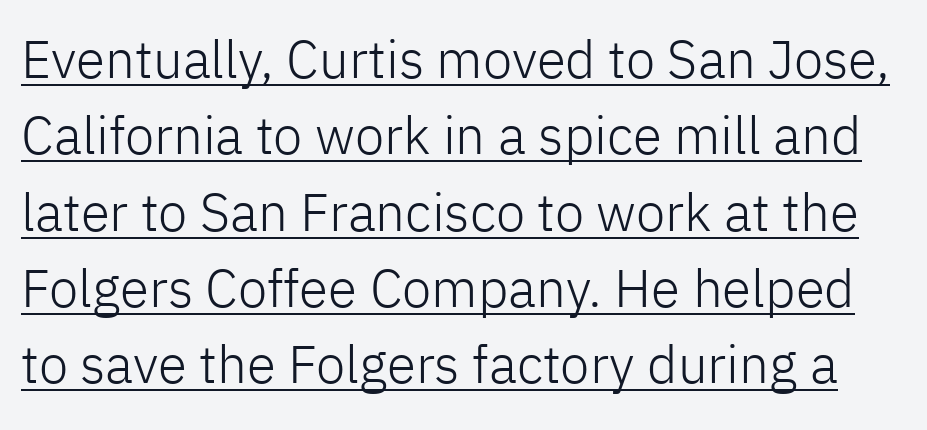
{"serif": "no", "italic": "no", "bold": "no", "weight": "light", "width": "normal", "stroke_contrast": "low", "x_height": "medium", "monospaced": "no", "underline": "yes", "line_spacing": "normal", "line_spacing_ratio": 1.44, "letter_spacing": "normal", "letter_spacing_em": 0.0, "glyph_px": 53}
